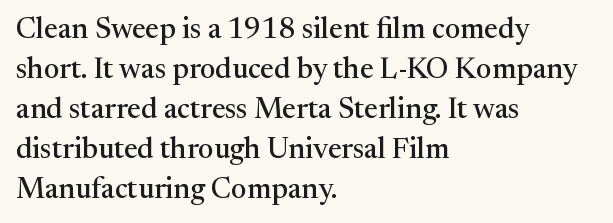
The rendering uses natural spacing where letterforms have individual widths. The glyphs are unaccompanied by any horizontal stroke below them. One glance says typical: line gaps are just what's usual. I'd call this a serif setting — the letters wear small feet.
